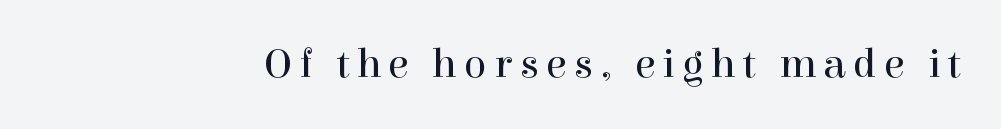
Weight: in the light-to-regular range. Unlike a clean sans, this face finishes its strokes with serifs. Decoration check: the copy has no underline. Is this a fixed-width face? No — the glyphs have proportional, varying widths. Vertical strokes here are truly vertical.
